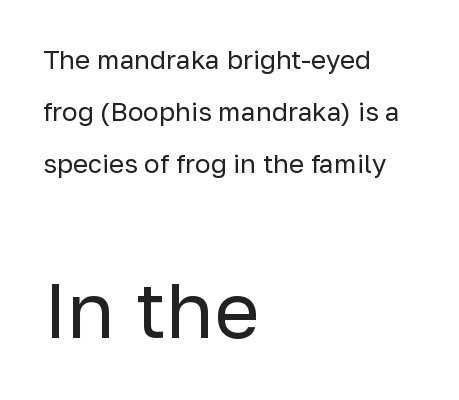
The image shows 78 px regular-weight sans-serif type, upright; set left-aligned, loose line spacing (2.0x), normal letter spacing, not underlined; the second (bottom) block is 3.0x larger; low stroke contrast and a medium x-height.
